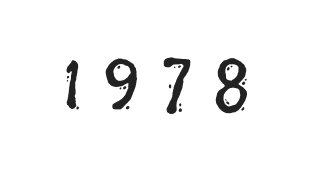
The image shows 70 px regular-weight, condensed type, upright; set unusually wide letter spacing (+0.36 em), not underlined; low stroke contrast and a large x-height.
